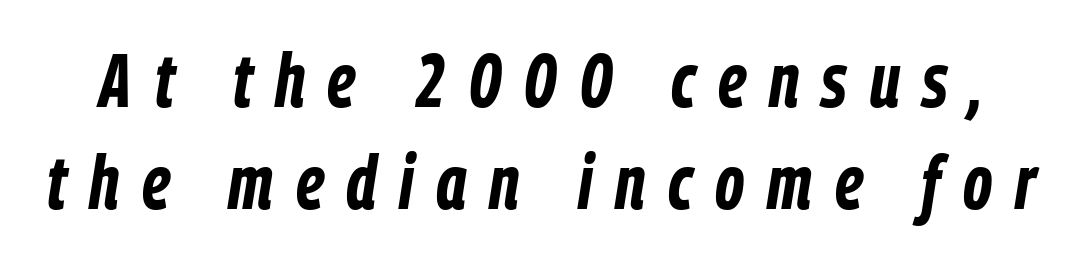
Q: Is the text bold? A: Yes.
Q: Is the text italic (slanted)? A: Yes, it leans right by about 9 degrees.
Q: Is the text underlined? A: No.
Q: Is the spacing between letters normal or unusually wide? A: Unusually wide.
Q: Is the spacing between lines tight, normal or loose? A: Normal.
Q: Width (condensed, normal, or wide)? A: Condensed.
Q: Stroke contrast? A: Low.
Q: x-height? A: Medium.
Q: Monospaced? A: No.
